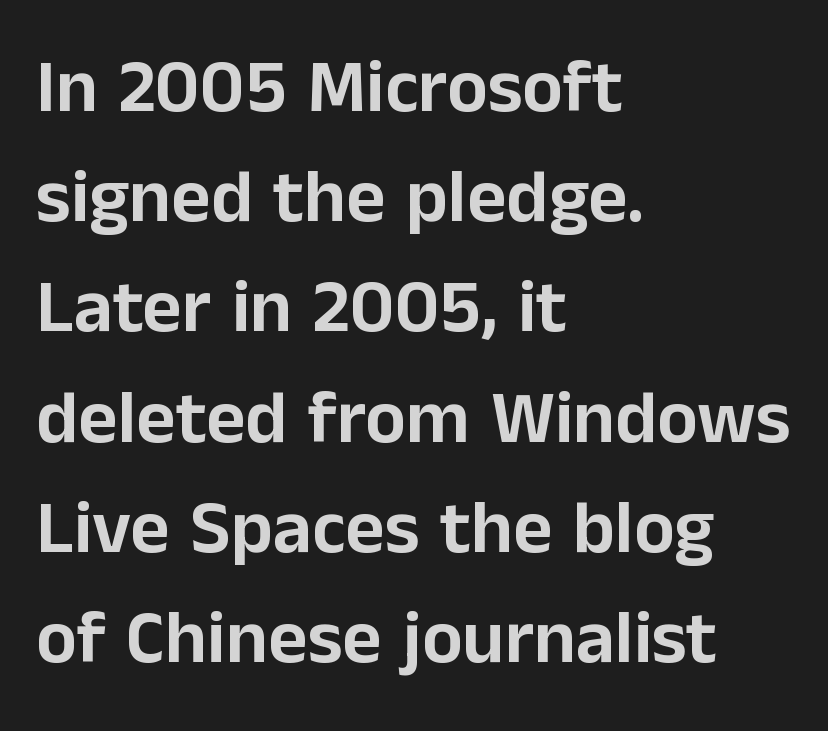
Does the type have serifs? No, each stem ends abruptly. Is this a fixed-width face? No — the glyphs have proportional, varying widths. These lines stack with their left ends in a neat column. The zone under the glyphs is completely vacant.
